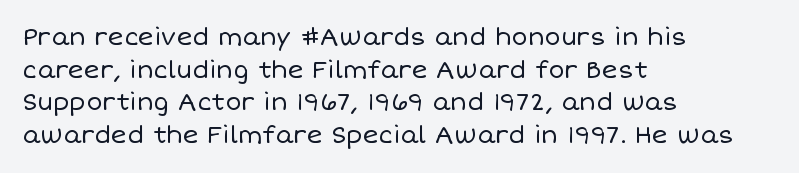
The image shows 24 px text type, upright; set left-aligned, normal line spacing (1.36x), normal letter spacing, not underlined.
